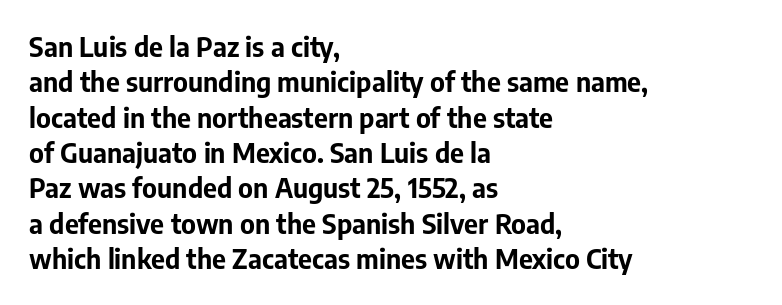
The image shows 27 px bold type, upright; set left-aligned, normal line spacing (1.31x), normal letter spacing, not underlined.
